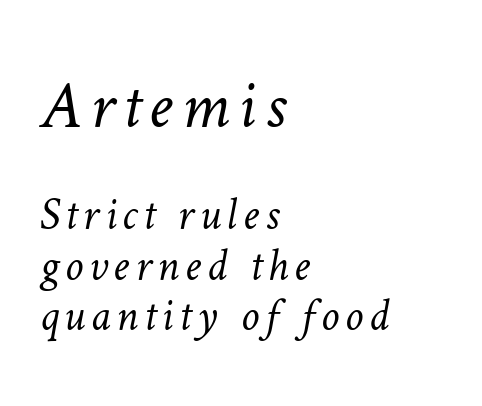
The image shows 69 px light type; set left-aligned, tight line spacing (1.1x), not underlined; the first (top) block is 1.5x larger; low stroke contrast and a medium x-height.
